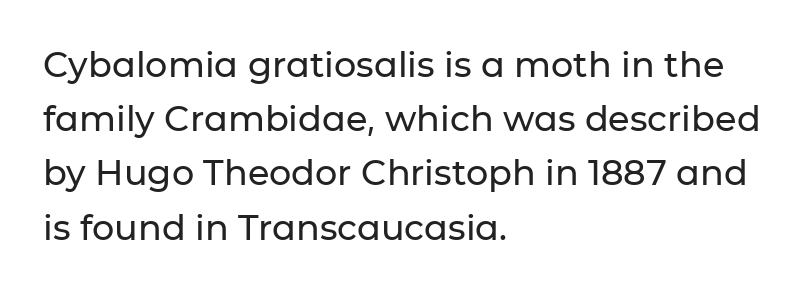
{"serif": "no", "italic": "no", "width": "normal", "stroke_contrast": "low", "x_height": "medium", "monospaced": "no", "underline": "no", "align": "left", "line_spacing": "normal", "line_spacing_ratio": 1.55, "letter_spacing": "normal", "letter_spacing_em": 0.0, "glyph_px": 35}
